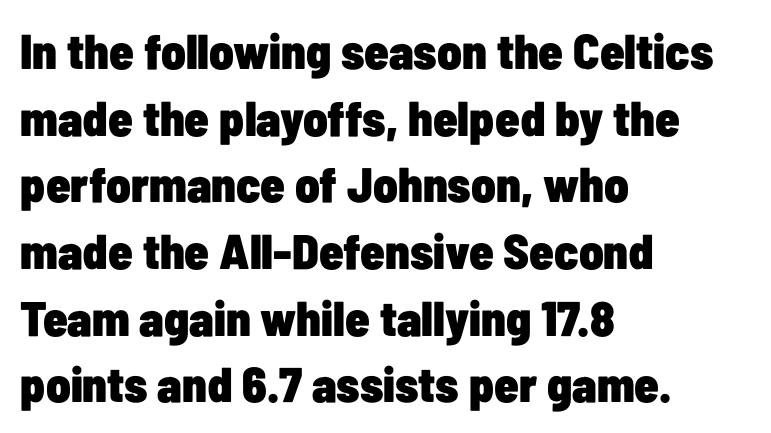
{"serif": "no", "italic": "no", "bold": "yes", "weight": "heavy", "width": "condensed", "stroke_contrast": "low", "x_height": "medium", "monospaced": "no", "underline": "no", "align": "left", "line_spacing": "normal", "line_spacing_ratio": 1.36, "letter_spacing": "normal", "letter_spacing_em": 0.0, "glyph_px": 49}
